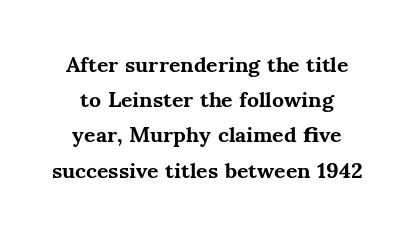
Q: Is the text bold? A: Yes.
Q: Is the text italic (slanted)? A: No, it is upright.
Q: Is the text underlined? A: No.
Q: How is the paragraph aligned? A: Centered.
Q: Is the spacing between letters normal or unusually wide? A: Normal.
Q: Is the spacing between lines tight, normal or loose? A: Normal.
